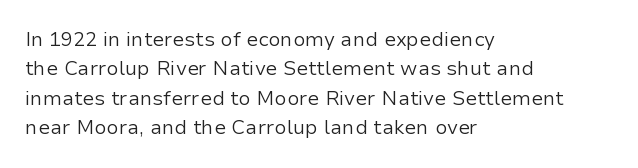
The image shows 20 px text type, upright; set left-aligned, normal line spacing (1.47x), normal letter spacing, not underlined.
